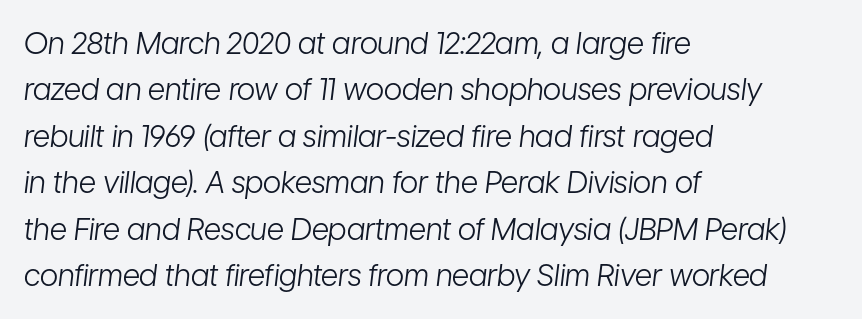
A normal amount of white space separates one row of letters from the next. Think of a printed novel: that variable character pitch is what you see here. When letters slant like this, we call the style italic. The ragged edge is on the right, which tells us the setting is flush left. Short note: letters normally spaced. Underlining? Definitely not there.
